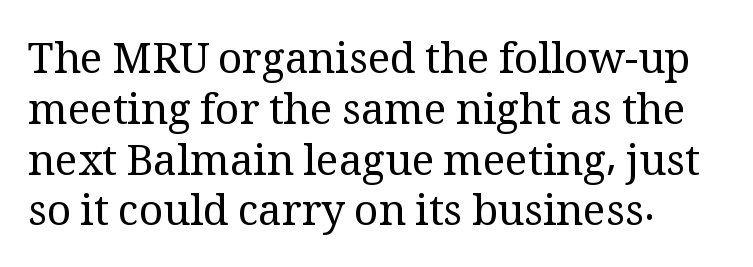
{"serif": "yes", "italic": "no", "bold": "no", "weight": "regular", "width": "normal", "stroke_contrast": "medium", "x_height": "medium", "monospaced": "no", "underline": "no", "align": "left", "line_spacing_ratio": 1.21, "letter_spacing": "normal", "letter_spacing_em": 0.0, "glyph_px": 42}
